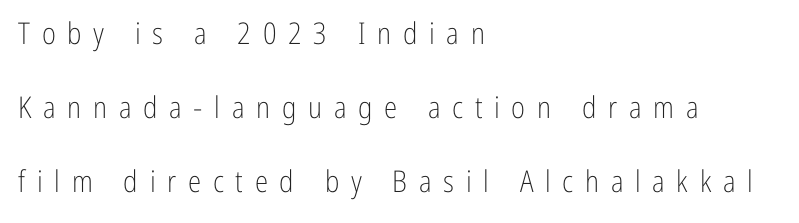
Q: Is the text bold? A: No.
Q: Is the text italic (slanted)? A: No, it is upright.
Q: Is the typeface a serif or a sans-serif typeface? A: Sans-serif.
Q: Is the text underlined? A: No.
Q: How is the paragraph aligned? A: Left-aligned.
Q: Is the spacing between letters normal or unusually wide? A: Unusually wide.
Q: Is the spacing between lines tight, normal or loose? A: Loose.
Q: Width (condensed, normal, or wide)? A: Condensed.
Q: Stroke contrast? A: Low.
Q: x-height? A: Medium.
Q: Monospaced? A: No.
